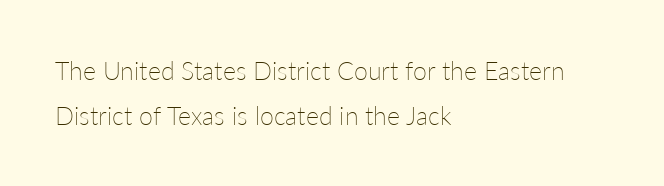
The image shows 25 px text type, upright; set left-aligned, line spacing 1.79x, normal letter spacing, not underlined.
